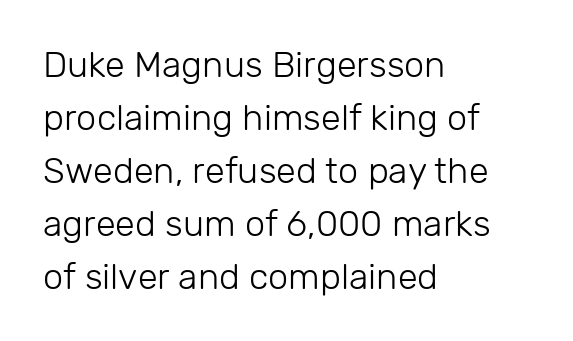
Q: Is the text bold? A: No.
Q: Is the text italic (slanted)? A: No, it is upright.
Q: Is the typeface a serif or a sans-serif typeface? A: Sans-serif.
Q: Is the text underlined? A: No.
Q: How is the paragraph aligned? A: Left-aligned.
Q: Is the spacing between letters normal or unusually wide? A: Normal.
Q: Is the spacing between lines tight, normal or loose? A: Normal.
Q: Width (condensed, normal, or wide)? A: Normal.
Q: Stroke contrast? A: Low.
Q: x-height? A: Medium.
Q: Monospaced? A: No.
